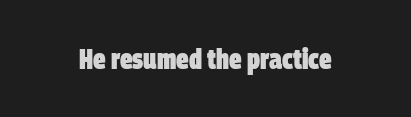
{"serif": "no", "bold": "yes", "weight": "heavy", "width": "condensed", "stroke_contrast": "low", "x_height": "large", "monospaced": "no", "underline": "no", "letter_spacing": "normal", "letter_spacing_em": 0.0, "glyph_px": 28}
